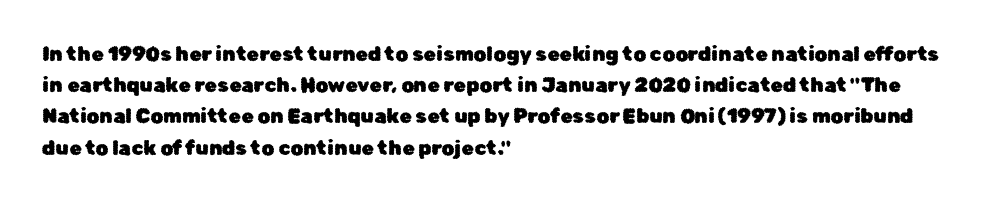
{"italic": "no", "underline": "no", "align": "left", "line_spacing": "normal", "line_spacing_ratio": 1.56, "letter_spacing": "normal", "letter_spacing_em": 0.0, "glyph_px": 20}
